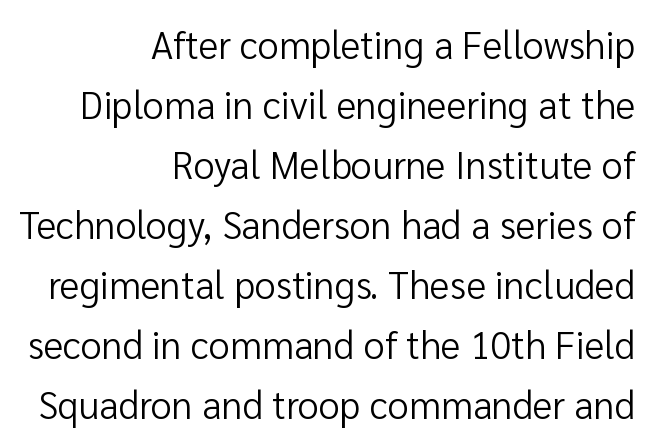
The image shows 38 px regular-weight sans-serif type, upright; set right-aligned, normal line spacing (1.58x), normal letter spacing, not underlined; low stroke contrast and a medium x-height.
